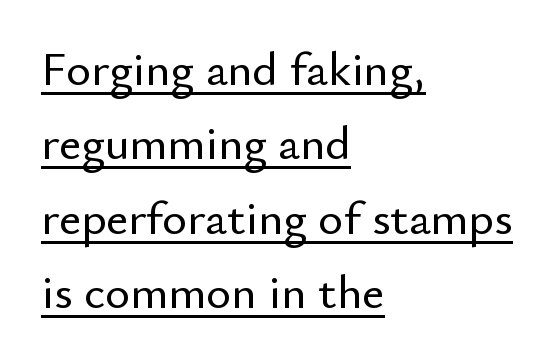
{"serif": "no", "italic": "no", "width": "normal", "stroke_contrast": "low", "x_height": "small", "monospaced": "no", "underline": "yes", "align": "left", "line_spacing": "normal", "line_spacing_ratio": 1.55, "letter_spacing": "normal", "letter_spacing_em": 0.0, "glyph_px": 48}
